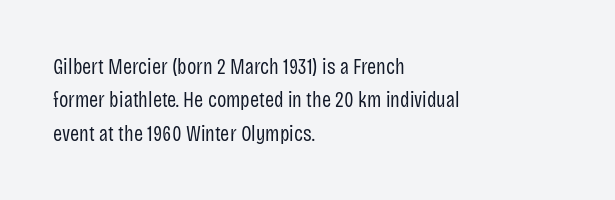
The image shows 22 px text type, upright; set left-aligned, normal line spacing (1.52x), normal letter spacing, not underlined.
